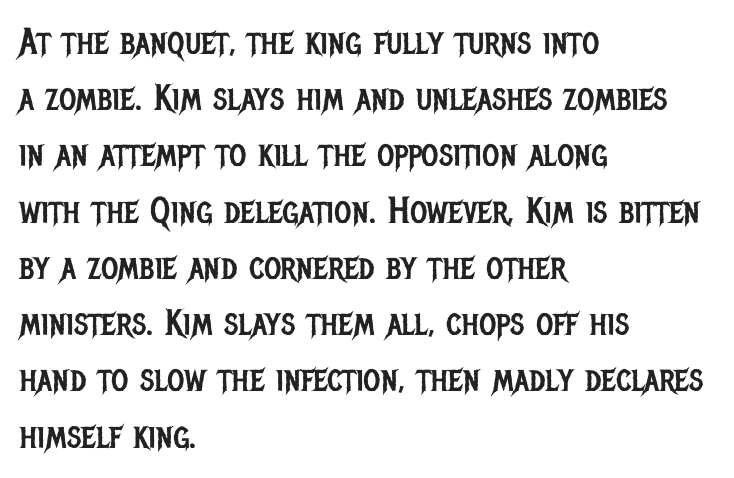
Horizontal bands of white between lines are of average thickness. Observe the ordinary spacing: letters are neighbours, not strangers. Here the designer chose a conventional face with non-uniform glyph widths. The weight tops out at a normal text grade. Visually the block forms a straight wall on the left and a jagged coastline on the right.
